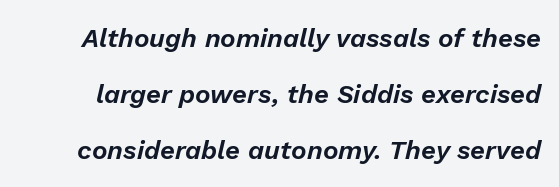
These lines keep a tight, regular rhythm from letter to letter. Yep, that's italic — everything's leaning. Plain, unruled lines of type. Is there much room between lines? Yes — plenty of vertical air separates them.
